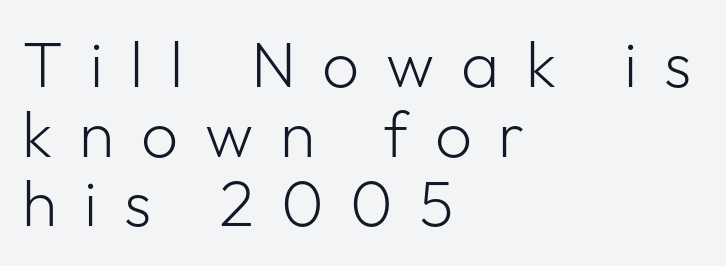
The image shows 65 px light sans-serif type, upright; set left-aligned, tight line spacing (1.07x), unusually wide letter spacing (+0.41 em), not underlined; low stroke contrast and a medium x-height.
